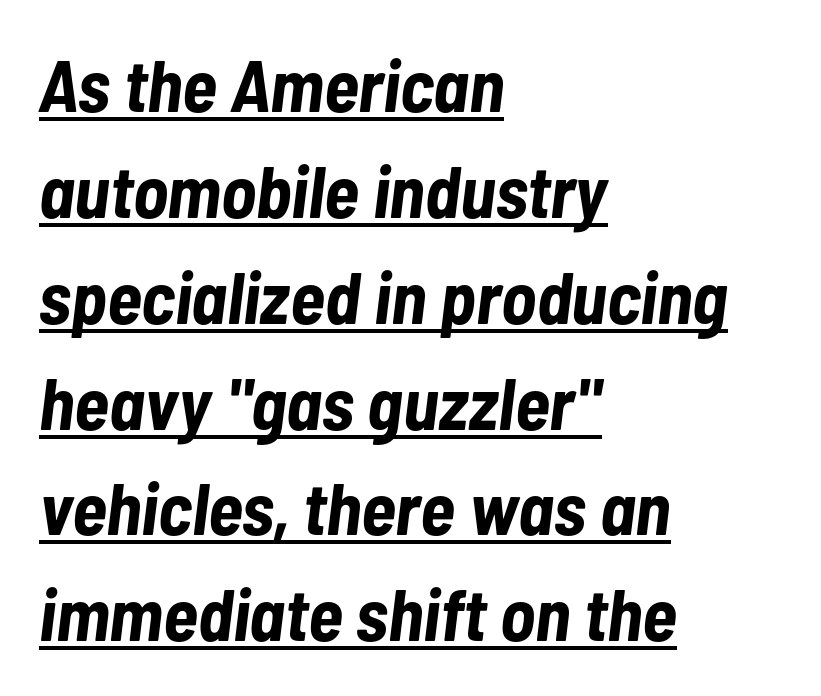
Q: Is the text bold? A: Yes.
Q: Is the text italic (slanted)? A: Yes, it leans right by about 7 degrees.
Q: Is the text underlined? A: Yes.
Q: How is the paragraph aligned? A: Left-aligned.
Q: Is the spacing between letters normal or unusually wide? A: Normal.
Q: Is the spacing between lines tight, normal or loose? A: Normal.
Q: Width (condensed, normal, or wide)? A: Condensed.
Q: Stroke contrast? A: Low.
Q: x-height? A: Medium.
Q: Monospaced? A: No.
